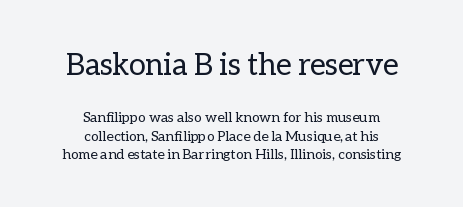
{"italic": "no", "bold": "no", "weight": "regular", "width": "normal", "stroke_contrast": "low", "x_height": "medium", "monospaced": "no", "underline": "no", "align": "center", "line_spacing": "normal", "line_spacing_ratio": 1.31, "letter_spacing": "normal", "letter_spacing_em": 0.0, "larger_block": "first", "size_ratio": 2.14, "glyph_px": 30}
